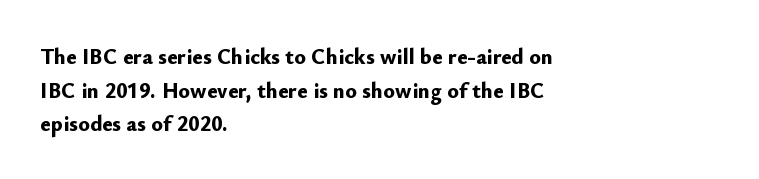
Q: Is the text bold? A: Yes.
Q: Is the text italic (slanted)? A: No, it is upright.
Q: Is the text underlined? A: No.
Q: How is the paragraph aligned? A: Left-aligned.
Q: Is the spacing between letters normal or unusually wide? A: Normal.
Q: Is the spacing between lines tight, normal or loose? A: Normal.
